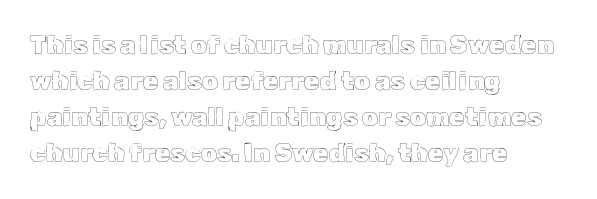
The image shows 25 px text type, upright; set left-aligned, normal line spacing (1.44x), normal letter spacing, not underlined.
